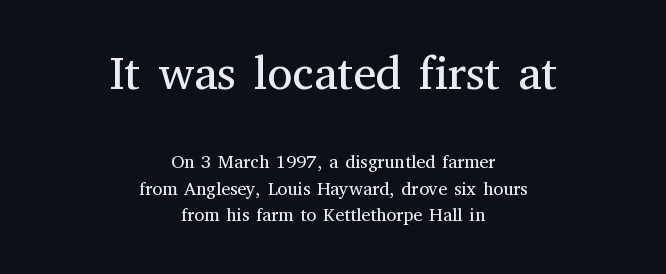
Q: Is the text bold? A: No.
Q: Is the text italic (slanted)? A: No, it is upright.
Q: Is the typeface a serif or a sans-serif typeface? A: Serif.
Q: Is the text underlined? A: No.
Q: How is the paragraph aligned? A: Centered.
Q: Is the spacing between letters normal or unusually wide? A: Normal.
Q: Is the spacing between lines tight, normal or loose? A: Normal.
Q: Which block of text is set in a larger size, the first (top) or the second (bottom)? A: The first (top) one.
Q: Width (condensed, normal, or wide)? A: Normal.
Q: Stroke contrast? A: Medium.
Q: x-height? A: Medium.
Q: Monospaced? A: No.
